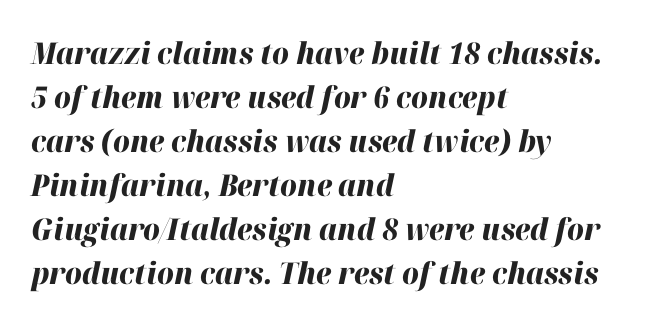
{"italic": "yes", "lean": "right", "slant_degrees": 12, "bold": "yes", "weight": "heavy", "width": "normal", "stroke_contrast": "high", "x_height": "medium", "monospaced": "no", "underline": "no", "align": "left", "line_spacing": "normal", "line_spacing_ratio": 1.47, "letter_spacing": "normal", "letter_spacing_em": 0.0, "glyph_px": 30}
